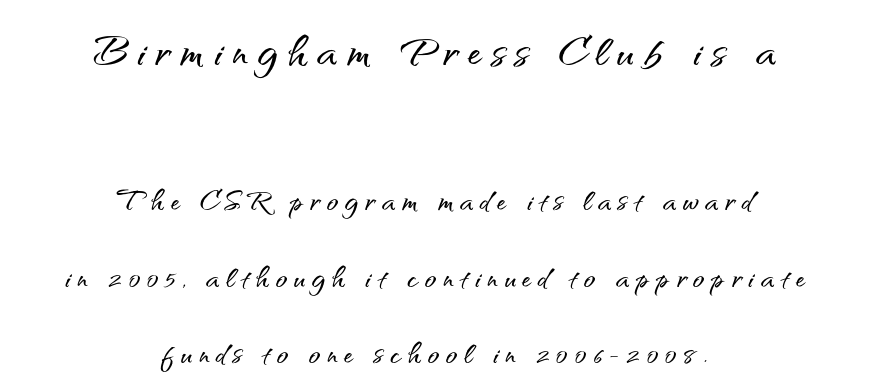
{"serif": "no", "width": "normal", "stroke_contrast": "medium", "x_height": "small", "monospaced": "no", "underline": "no", "align": "center", "line_spacing": "loose", "line_spacing_ratio": 2.01, "larger_block": "first", "size_ratio": 1.5, "glyph_px": 57}
